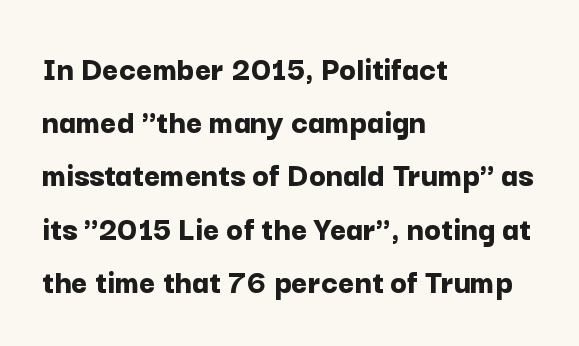
Q: Is the text bold? A: Yes.
Q: Is the text italic (slanted)? A: No, it is upright.
Q: Is the typeface a serif or a sans-serif typeface? A: Sans-serif.
Q: Is the text underlined? A: No.
Q: How is the paragraph aligned? A: Left-aligned.
Q: Is the spacing between letters normal or unusually wide? A: Normal.
Q: Is the spacing between lines tight, normal or loose? A: Normal.
Q: Width (condensed, normal, or wide)? A: Normal.
Q: Stroke contrast? A: Low.
Q: x-height? A: Medium.
Q: Monospaced? A: No.
